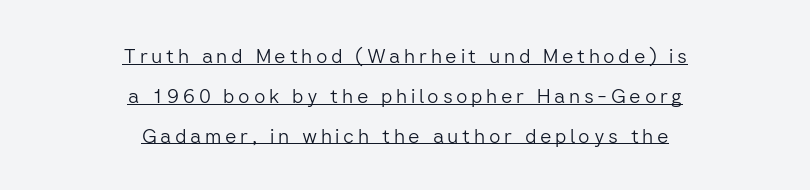
{"italic": "no", "bold": "no", "underline": "yes", "align": "center", "line_spacing": "loose", "line_spacing_ratio": 1.99, "glyph_px": 20}
